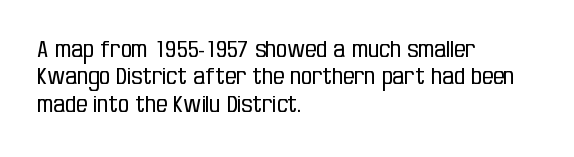
Q: Is the text bold? A: No.
Q: Is the text italic (slanted)? A: No, it is upright.
Q: Is the text underlined? A: No.
Q: How is the paragraph aligned? A: Left-aligned.
Q: Is the spacing between letters normal or unusually wide? A: Normal.
